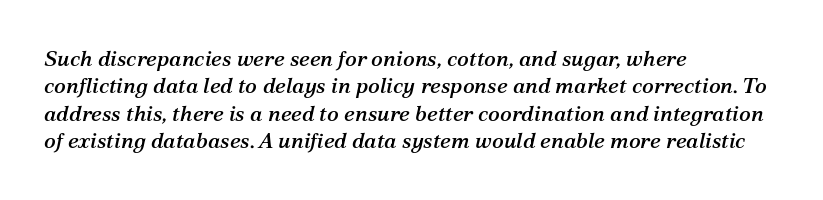
Q: Is the text italic (slanted)? A: Yes, it leans right by about 12 degrees.
Q: Is the text underlined? A: No.
Q: How is the paragraph aligned? A: Left-aligned.
Q: Is the spacing between letters normal or unusually wide? A: Normal.
Q: Is the spacing between lines tight, normal or loose? A: Normal.
